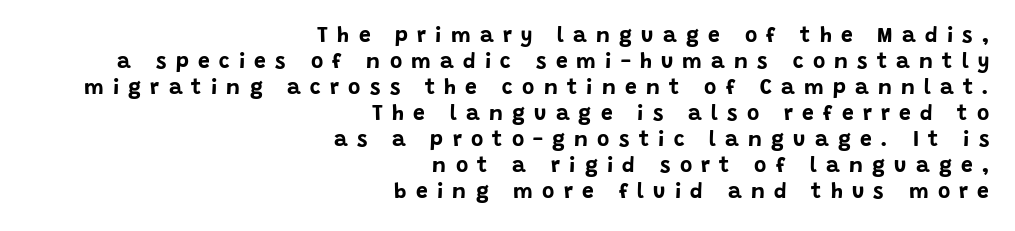
The image shows 21 px bold type, upright; set right-aligned, line spacing 1.24x, unusually wide letter spacing (+0.44 em), not underlined.
